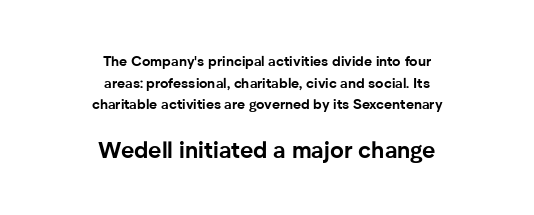
How heavy is the stroke? Heavy — this is a bold. Character size in the trailing block exceeds that of the leading block. A typesetter would mark this as roman, not italic. Underline: absent. Interline gaps are of average width in this sample. Line starts and ends both wander, symmetrically.
